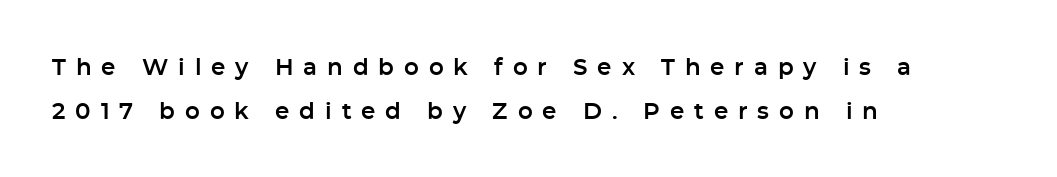
{"italic": "no", "underline": "no", "align": "left", "line_spacing": "loose", "line_spacing_ratio": 1.9, "letter_spacing": "wide", "letter_spacing_em": 0.43, "glyph_px": 23}
